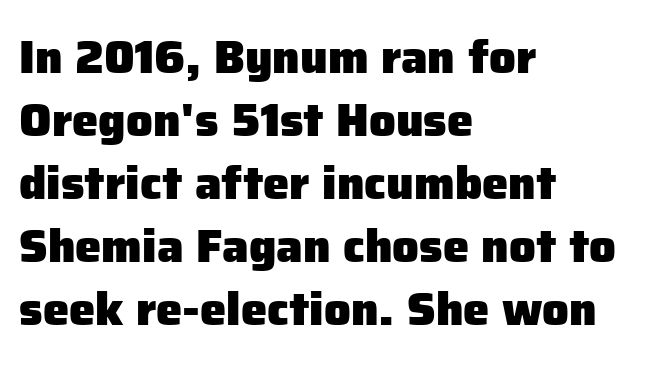
{"serif": "no", "italic": "no", "bold": "yes", "weight": "heavy", "width": "normal", "stroke_contrast": "low", "x_height": "medium", "monospaced": "no", "underline": "no", "align": "left", "line_spacing": "normal", "line_spacing_ratio": 1.34, "letter_spacing": "normal", "letter_spacing_em": 0.0, "glyph_px": 47}
